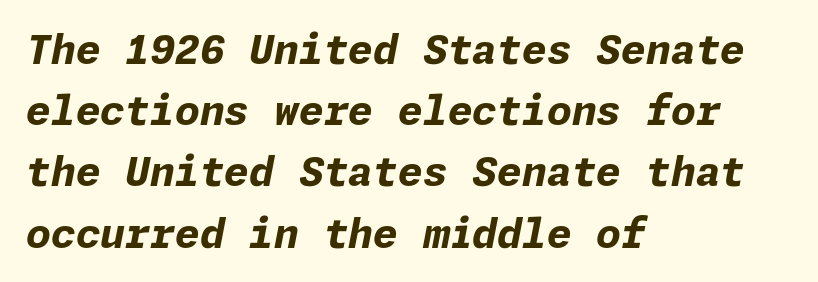
{"italic": "yes", "lean": "right", "slant_degrees": 11, "bold": "yes", "weight": "bold", "width": "normal", "stroke_contrast": "low", "x_height": "medium", "underline": "no", "align": "left", "line_spacing": "normal", "line_spacing_ratio": 1.53, "letter_spacing": "normal", "letter_spacing_em": 0.0, "glyph_px": 40}
